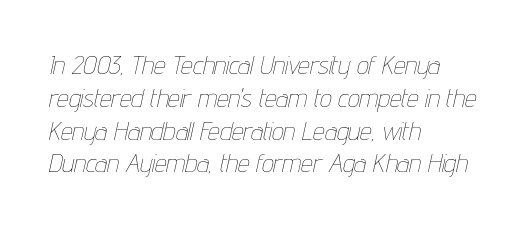
The image shows 26 px text type, italic (leaning right); set left-aligned, normal line spacing (1.26x), normal letter spacing, not underlined.
